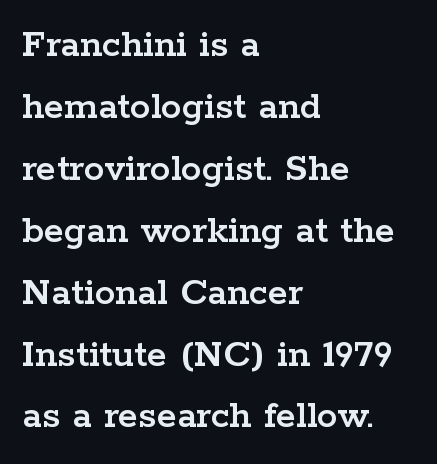
The image shows 41 px wide serif type, upright; set left-aligned, normal line spacing (1.51x), normal letter spacing, not underlined; low stroke contrast and a medium x-height.
